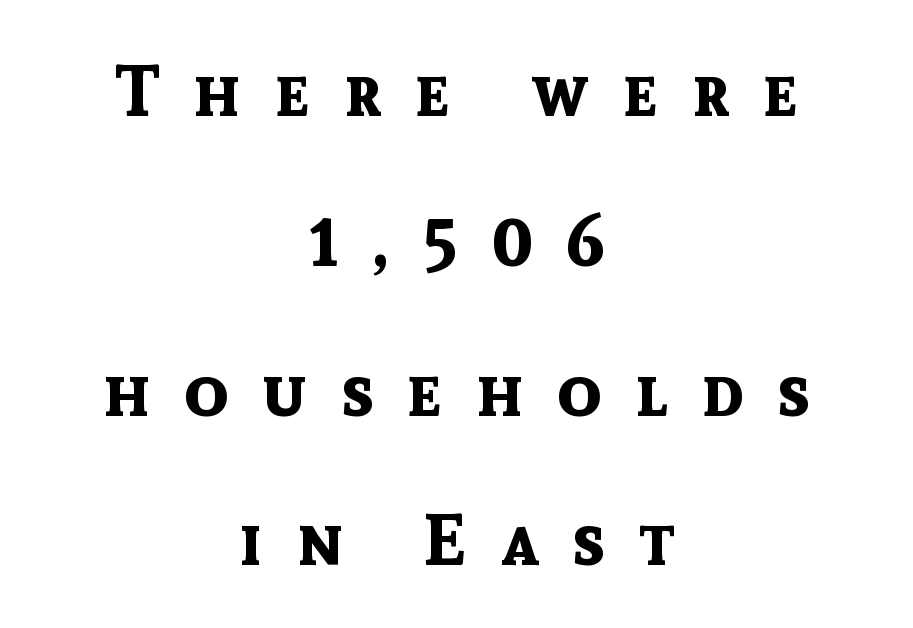
{"serif": "no", "italic": "no", "bold": "yes", "weight": "bold", "width": "normal", "x_height": "medium", "monospaced": "no", "underline": "no", "align": "center", "line_spacing": "loose", "line_spacing_ratio": 2.11, "letter_spacing": "wide", "letter_spacing_em": 0.48, "glyph_px": 71}
